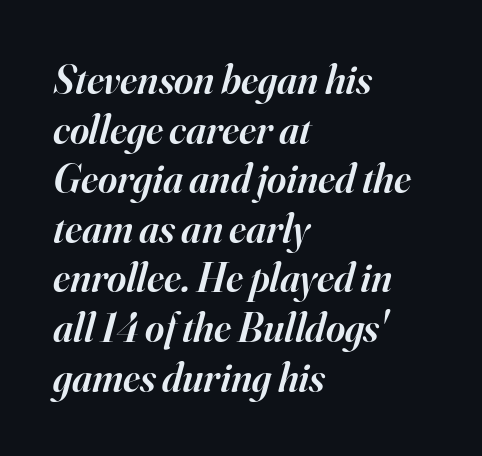
The rendering uses a semibold face; strokes are thickened but not to full bold. This rendering features lettering with no underline. Little horizontal feet cap the strokes, marking this as serif type. Nothing unusual about the tracking: characters are spaced as the font intends. Rendered with sloped, italic letterforms.
